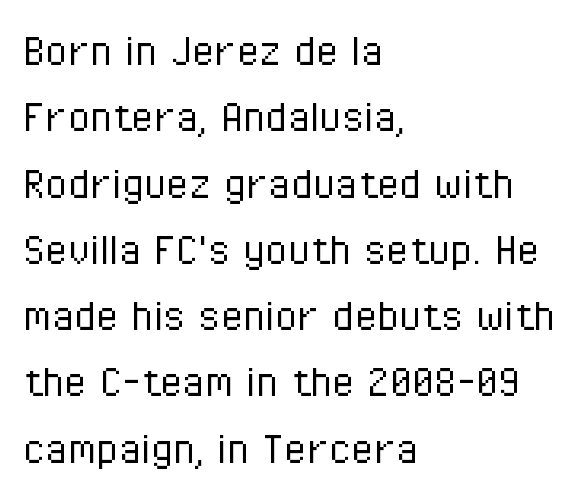
{"serif": "no", "italic": "no", "bold": "no", "weight": "light", "width": "condensed", "stroke_contrast": "low", "x_height": "medium", "monospaced": "no", "underline": "no", "align": "left", "line_spacing": "normal", "line_spacing_ratio": 1.3, "letter_spacing": "normal", "letter_spacing_em": 0.0, "glyph_px": 51}
